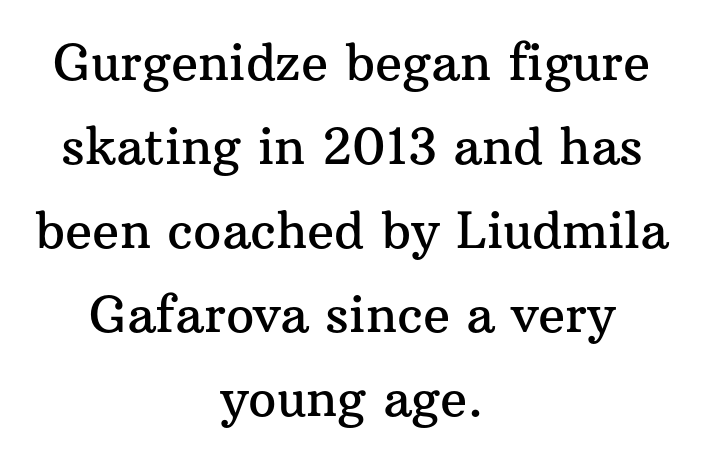
Horizontal alignment here is central, giving a formal, balanced look. If you drew a line through each stem, it would be perfectly vertical. Serif or sans? Serif — the stroke terminals have little feet. Normally led — the rows are evenly, conventionally spaced. The letterforms sit shoulder to shoulder at normal distance.
